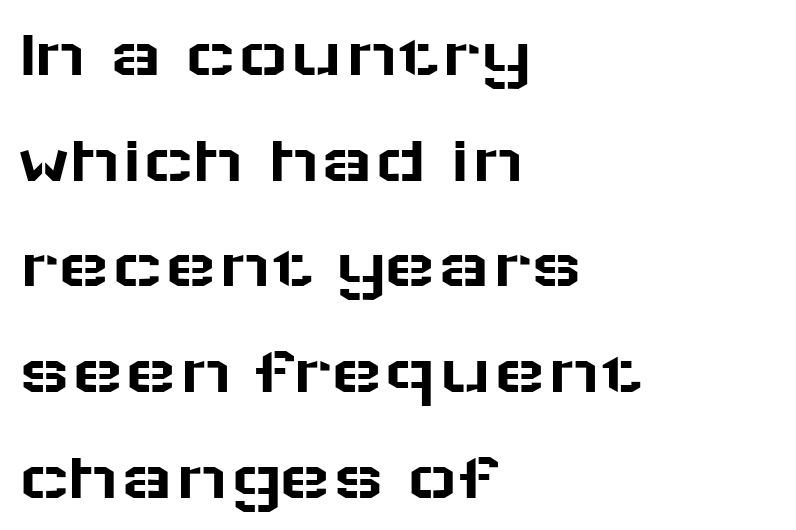
{"serif": "no", "italic": "no", "width": "wide", "stroke_contrast": "low", "x_height": "medium", "monospaced": "no", "underline": "no", "align": "left", "line_spacing": "normal", "line_spacing_ratio": 1.51, "letter_spacing": "normal", "letter_spacing_em": 0.0, "glyph_px": 70}
